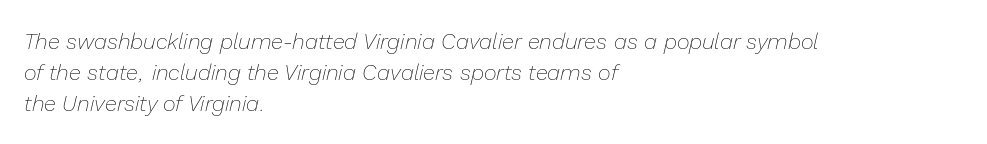
The block of text has a typical density, with ordinary space between rows. Does the lettering tilt? It does — this is italic. The compositor pushed each line to the left boundary. The zone under the glyphs is completely vacant. The passage shown is not bold in any degree.
